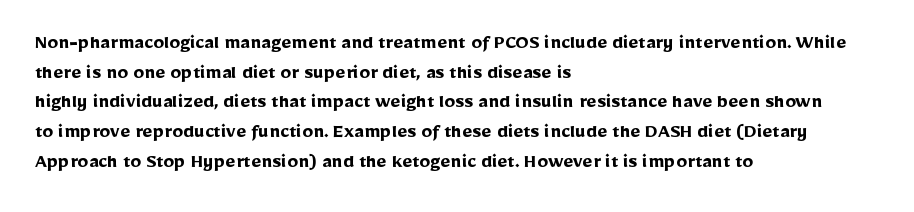
Caption: standard tracking, unaltered. Bold? Absolutely — the strokes are thick and heavy. Where is the straight margin? On the left. The line-height multiplier appears to be the usual default. Underlining? Definitely not there. Upright lettering throughout.
